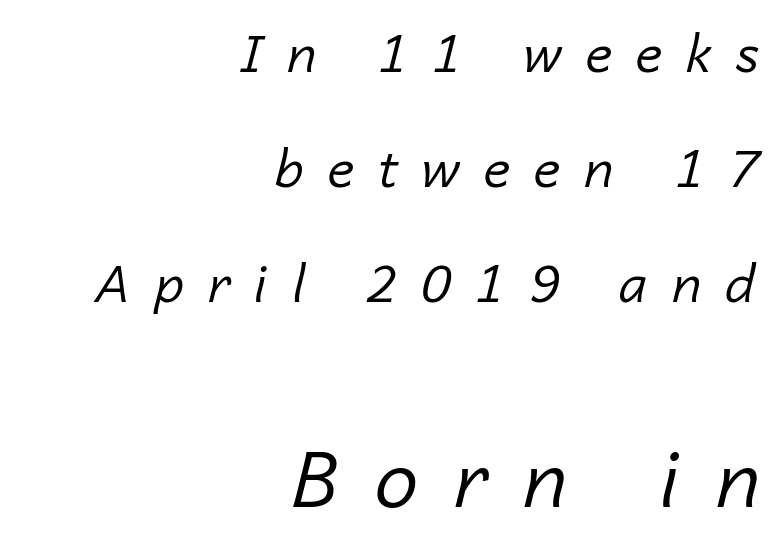
Horizontal bands of white between lines are thick stripes. In CSS terms this would be text-align: right. The specimen reads as italic at a glance. Look at the tracking — it's clearly loosened, letters drifting apart.
